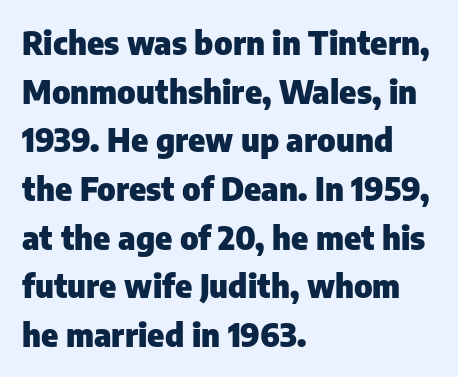
{"serif": "no", "italic": "no", "bold": "yes", "weight": "heavy", "width": "normal", "stroke_contrast": "low", "x_height": "medium", "monospaced": "no", "underline": "no", "align": "left", "line_spacing": "normal", "line_spacing_ratio": 1.52, "letter_spacing": "normal", "letter_spacing_em": 0.0, "glyph_px": 32}
